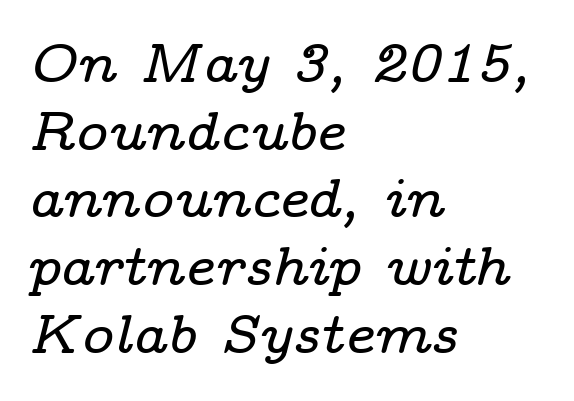
The image shows 55 px wide serif type, italic (leaning right); set left-aligned, line spacing 1.23x, normal letter spacing, not underlined; low stroke contrast and a medium x-height.
